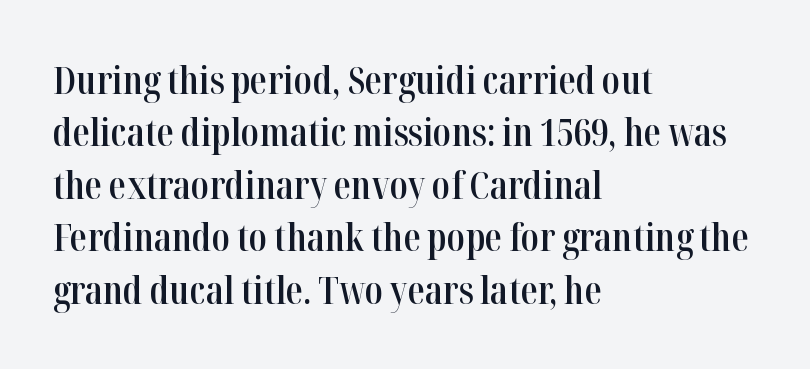
The image shows 38 px semibold, condensed serif type, upright; set left-aligned, normal line spacing (1.38x), normal letter spacing, not underlined; high stroke contrast and a medium x-height.
